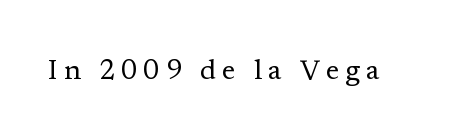
Q: Is the text bold? A: No.
Q: Is the text italic (slanted)? A: No, it is upright.
Q: Is the typeface a serif or a sans-serif typeface? A: Serif.
Q: Is the text underlined? A: No.
Q: Is the spacing between letters normal or unusually wide? A: Unusually wide.
Q: Width (condensed, normal, or wide)? A: Normal.
Q: Stroke contrast? A: Low.
Q: x-height? A: Medium.
Q: Monospaced? A: No.
